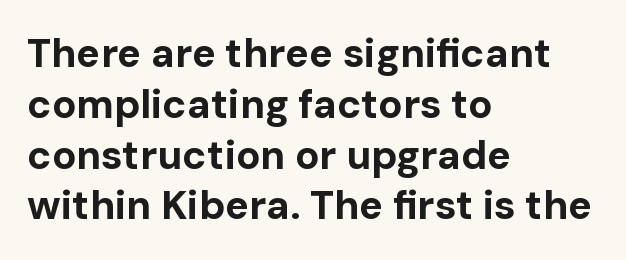
Q: Is the text bold? A: Yes.
Q: Is the text italic (slanted)? A: No, it is upright.
Q: Is the typeface a serif or a sans-serif typeface? A: Sans-serif.
Q: Is the text underlined? A: No.
Q: How is the paragraph aligned? A: Left-aligned.
Q: Is the spacing between letters normal or unusually wide? A: Normal.
Q: Is the spacing between lines tight, normal or loose? A: Normal.
Q: Width (condensed, normal, or wide)? A: Normal.
Q: Stroke contrast? A: Low.
Q: x-height? A: Medium.
Q: Monospaced? A: No.
